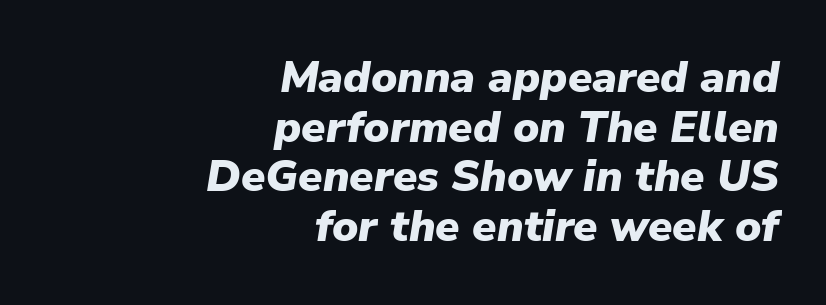
The image shows 44 px heavy type, italic (leaning right); set right-aligned, tight line spacing (1.13x), normal letter spacing, not underlined; low stroke contrast and a medium x-height.
